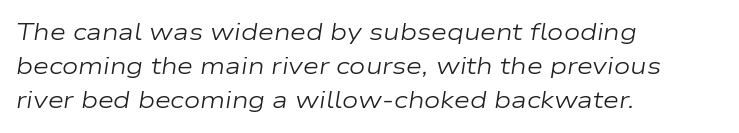
The image shows 23 px text type, italic (leaning right); set left-aligned, normal line spacing (1.47x), normal letter spacing, not underlined.
